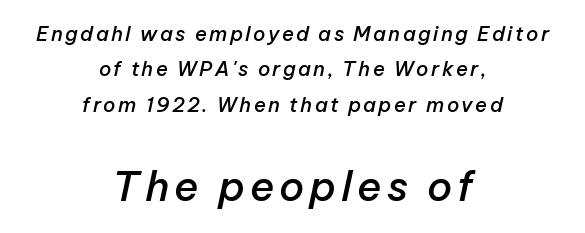
Q: Is the text bold? A: Semi-bold.
Q: Is the text italic (slanted)? A: Yes, it leans right by about 12 degrees.
Q: Is the text underlined? A: No.
Q: How is the paragraph aligned? A: Centered.
Q: Which block of text is set in a larger size, the first (top) or the second (bottom)? A: The second (bottom) one.
Q: Width (condensed, normal, or wide)? A: Normal.
Q: Stroke contrast? A: Low.
Q: x-height? A: Medium.
Q: Monospaced? A: No.
